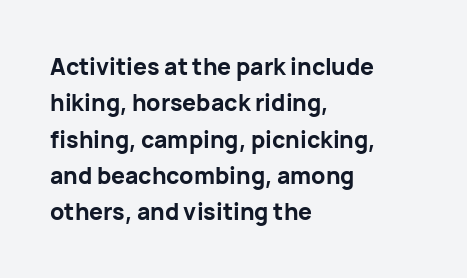
The text block is weighted toward the left margin, trailing off unevenly rightward. These lines carry a lot of weight — the face is fully bold. The letters stand upright; this is a roman face. Each row of text sits above clean, open space. This rendering leaves character spacing at its baseline value.
